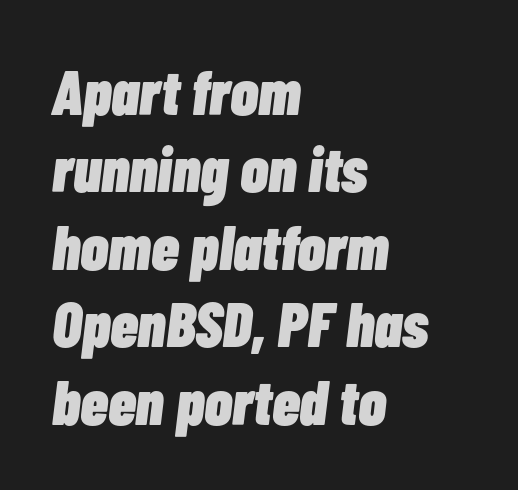
Q: Is the text bold? A: Yes.
Q: Is the text italic (slanted)? A: Yes, it leans right by about 7 degrees.
Q: Is the text underlined? A: No.
Q: How is the paragraph aligned? A: Left-aligned.
Q: Is the spacing between letters normal or unusually wide? A: Normal.
Q: Width (condensed, normal, or wide)? A: Condensed.
Q: Stroke contrast? A: Low.
Q: x-height? A: Medium.
Q: Monospaced? A: No.
